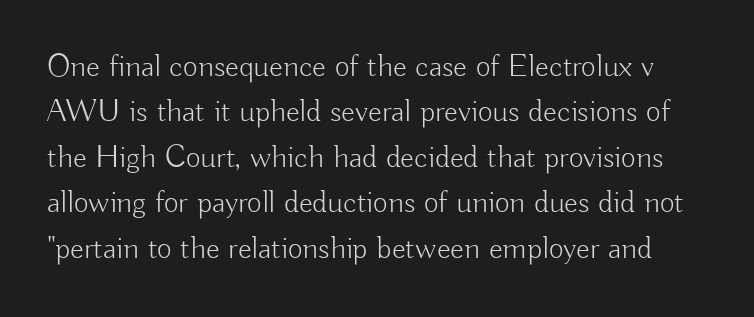
Q: Is the text bold? A: No.
Q: Is the text italic (slanted)? A: No, it is upright.
Q: Is the typeface a serif or a sans-serif typeface? A: Sans-serif.
Q: Is the text underlined? A: No.
Q: Is the spacing between letters normal or unusually wide? A: Normal.
Q: Is the spacing between lines tight, normal or loose? A: Normal.
Q: Width (condensed, normal, or wide)? A: Normal.
Q: Stroke contrast? A: Low.
Q: x-height? A: Small.
Q: Monospaced? A: No.
